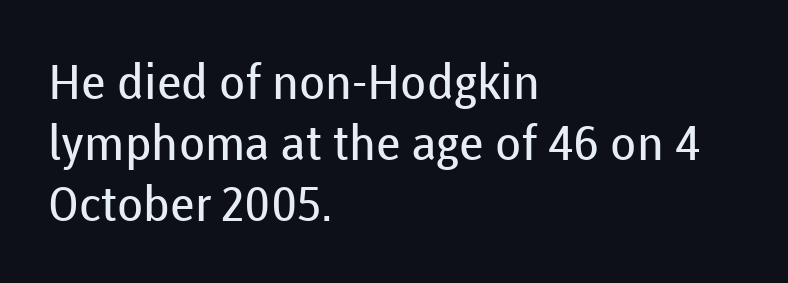
The image shows 48 px regular-weight sans-serif type, upright; set left-aligned, normal line spacing (1.27x), normal letter spacing, not underlined; low stroke contrast and a medium x-height.
